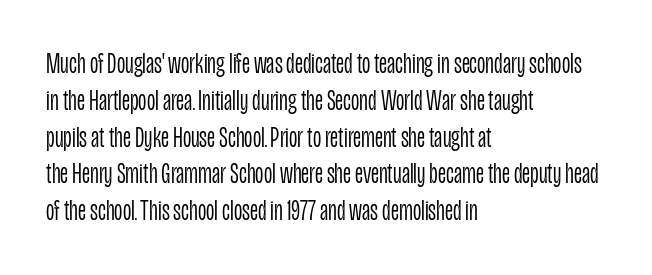
The font's upright variant was chosen for this text. The cut favours lightness, reaching ordinary text weight at its darkest. Vertically, the passage feels balanced, rows spaced as you'd expect. Where is the straight margin? On the left. A typesetter would label this face a sans. Descenders hang freely into open space.
